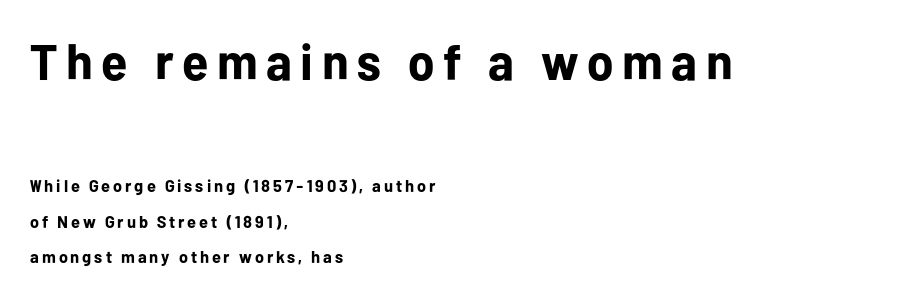
Q: Is the text bold? A: Yes.
Q: Is the text italic (slanted)? A: No, it is upright.
Q: Is the typeface a serif or a sans-serif typeface? A: Sans-serif.
Q: Is the text underlined? A: No.
Q: How is the paragraph aligned? A: Left-aligned.
Q: Is the spacing between lines tight, normal or loose? A: Loose.
Q: Which block of text is set in a larger size, the first (top) or the second (bottom)? A: The first (top) one.
Q: Width (condensed, normal, or wide)? A: Normal.
Q: Stroke contrast? A: Low.
Q: x-height? A: Medium.
Q: Monospaced? A: No.
